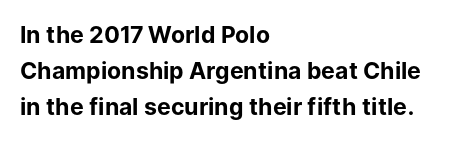
Q: Is the text bold? A: Yes.
Q: Is the text italic (slanted)? A: No, it is upright.
Q: Is the text underlined? A: No.
Q: How is the paragraph aligned? A: Left-aligned.
Q: Is the spacing between letters normal or unusually wide? A: Normal.
Q: Is the spacing between lines tight, normal or loose? A: Normal.
